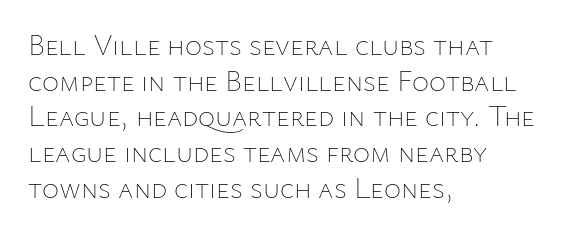
Think of a printed novel: that variable character pitch is what you see here. Caption: face not bold, strokes unweighted. Descender tails drop into unmarked territory. The passage shown has conventional tracking throughout. All the whitespace from short lines collects on the right. Italic: no, the glyphs are upright roman.
